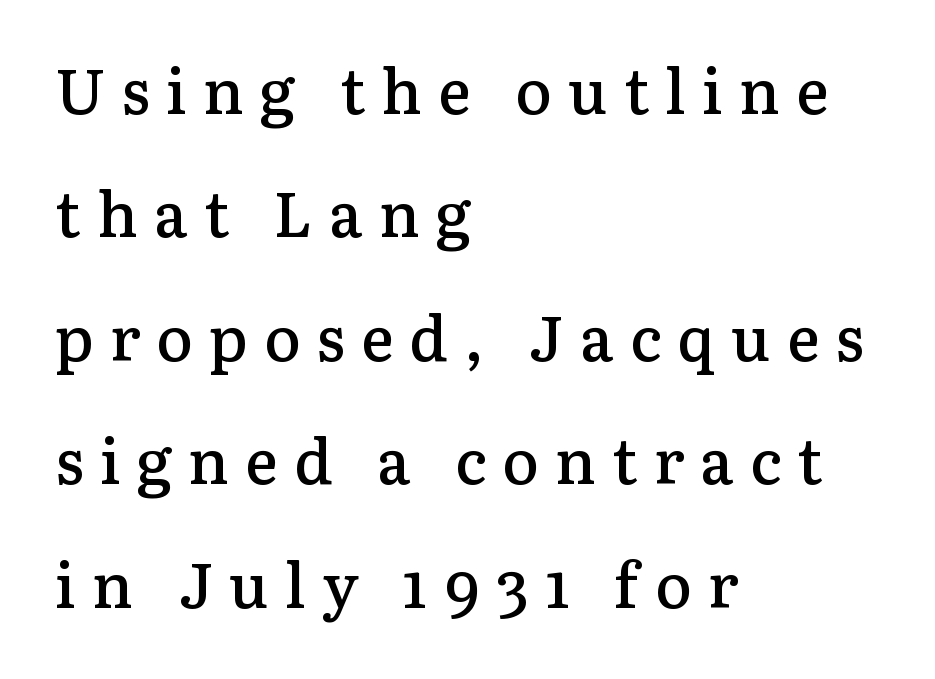
The image shows 62 px semibold serif type, upright; set left-aligned, loose line spacing (1.99x), unusually wide letter spacing (+0.26 em), not underlined; low stroke contrast and a medium x-height.
